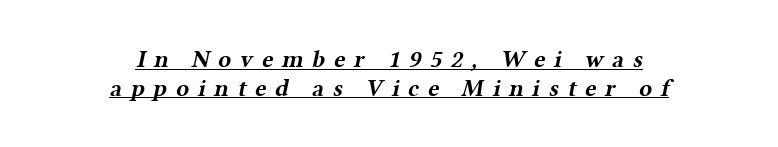
Q: Is the text bold? A: Yes.
Q: Is the text underlined? A: Yes.
Q: How is the paragraph aligned? A: Centered.
Q: Is the spacing between letters normal or unusually wide? A: Unusually wide.
